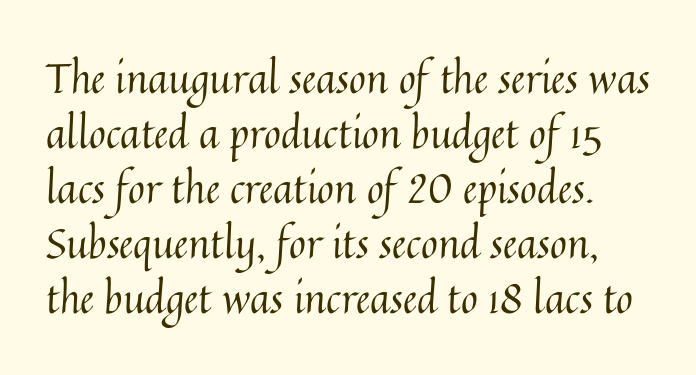
{"bold": "no", "weight": "regular", "width": "normal", "stroke_contrast": "medium", "x_height": "medium", "monospaced": "no", "underline": "no", "line_spacing": "normal", "line_spacing_ratio": 1.34, "letter_spacing": "normal", "letter_spacing_em": 0.0, "glyph_px": 41}
